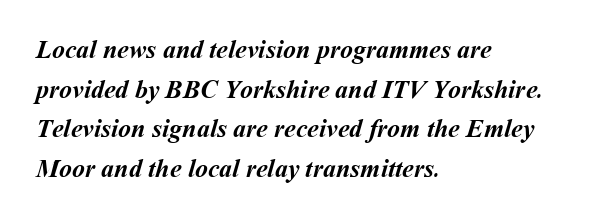
{"bold": "yes", "underline": "no", "align": "left", "line_spacing": "normal", "line_spacing_ratio": 1.52, "letter_spacing": "normal", "letter_spacing_em": 0.0, "glyph_px": 26}
